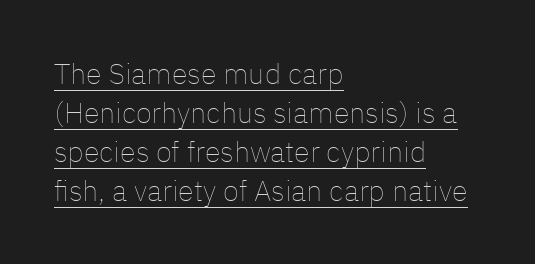
{"italic": "no", "bold": "no", "weight": "thin", "width": "normal", "stroke_contrast": "low", "x_height": "medium", "monospaced": "no", "underline": "yes", "align": "left", "line_spacing": "normal", "line_spacing_ratio": 1.35, "letter_spacing": "normal", "letter_spacing_em": 0.0, "glyph_px": 29}
